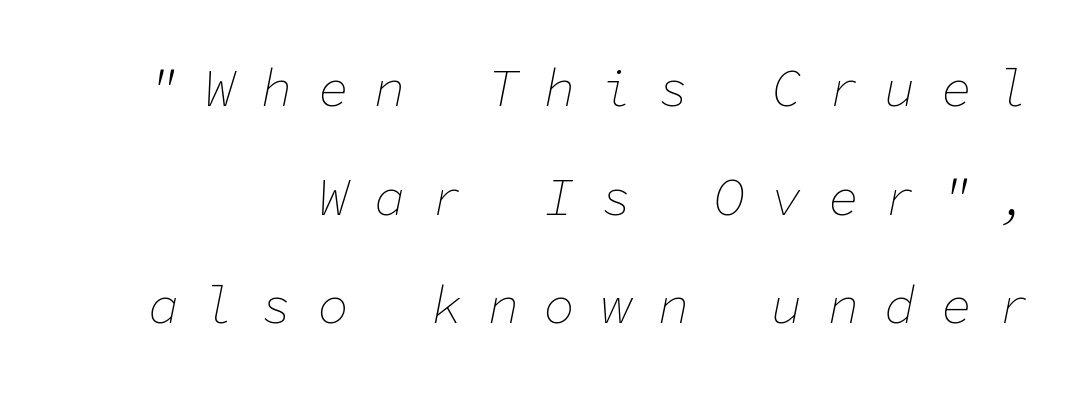
The image shows 52 px thin type, italic (leaning right), monospaced; set right-aligned, loose line spacing (2.09x), unusually wide letter spacing (+0.49 em), not underlined; low stroke contrast and a medium x-height.
